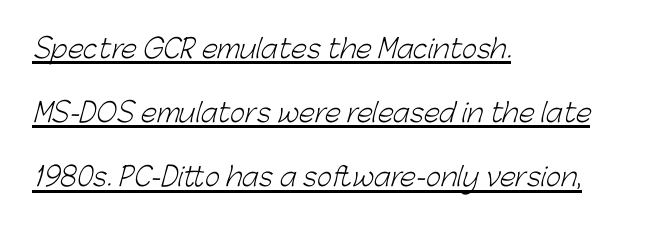
Q: Is the text bold? A: No.
Q: Is the text underlined? A: Yes.
Q: How is the paragraph aligned? A: Left-aligned.
Q: Is the spacing between letters normal or unusually wide? A: Normal.
Q: Is the spacing between lines tight, normal or loose? A: Loose.
